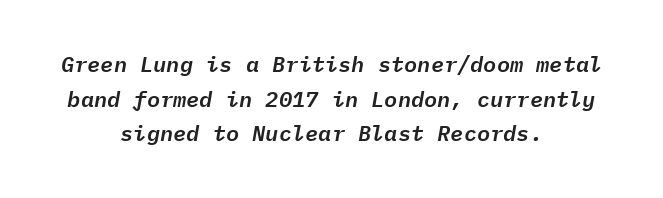
In terms of posture, this sample is oblique. Caption: multi-line text, centered on the measure. Check the space under the baseline: it is left empty. Honestly, the letter spacing is just normal — you wouldn't notice it. Rows of type keep a routine distance in the vertical direction.
